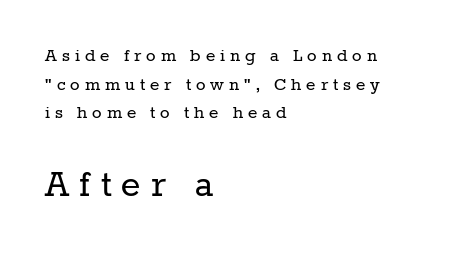
Note: smaller setting up top, larger setting below. Note the varied advance widths — an 'i' is clearly narrower than an 'm'. The type is letterspaced generously, with wide tracking. Unmarked baselines from the first word to the last. The axis of the letterforms is exactly vertical.
